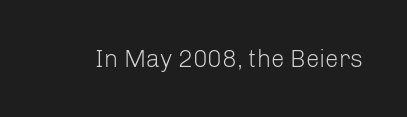
{"italic": "no", "bold": "no", "underline": "no", "letter_spacing": "normal", "letter_spacing_em": 0.0, "glyph_px": 24}
